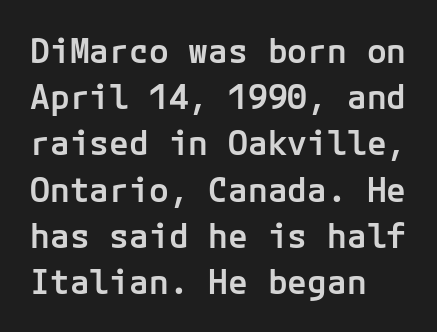
Q: Is the text bold? A: Semi-bold.
Q: Is the text italic (slanted)? A: No, it is upright.
Q: Is the typeface a serif or a sans-serif typeface? A: Sans-serif.
Q: Is the text underlined? A: No.
Q: How is the paragraph aligned? A: Left-aligned.
Q: Is the spacing between letters normal or unusually wide? A: Normal.
Q: Is the spacing between lines tight, normal or loose? A: Normal.
Q: Width (condensed, normal, or wide)? A: Normal.
Q: Stroke contrast? A: Low.
Q: x-height? A: Medium.
